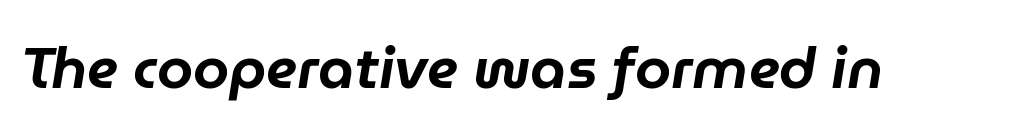
Q: Is the text italic (slanted)? A: Yes, it leans right by about 9 degrees.
Q: Is the text underlined? A: No.
Q: Is the spacing between letters normal or unusually wide? A: Normal.
Q: Width (condensed, normal, or wide)? A: Normal.
Q: Stroke contrast? A: Low.
Q: x-height? A: Medium.
Q: Monospaced? A: No.
